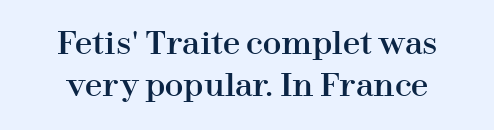
The glyphs in this specimen are seriffed. You could not count columns in this text — the font is proportionally spaced. Unmarked baselines from the first word to the last. A typesetter would call this leading conventional body-copy spacing. The type is set solid horizontally, with unmodified tracking.
